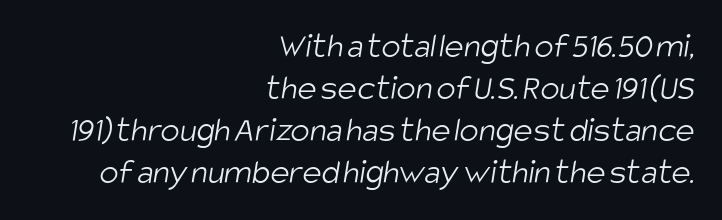
{"serif": "no", "bold": "no", "weight": "light", "width": "condensed", "stroke_contrast": "low", "x_height": "large", "monospaced": "no", "underline": "no", "align": "right", "line_spacing_ratio": 1.17, "letter_spacing": "normal", "letter_spacing_em": 0.0, "glyph_px": 36}
